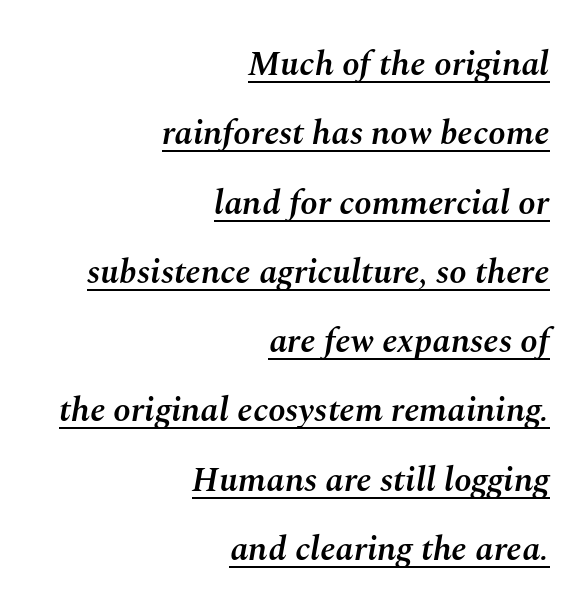
The lines are quadded right. Summary of weight: moderately heavy, a semibold. The space between consecutive lines is lavish. The typography opts for an oblique posture over an upright one.
